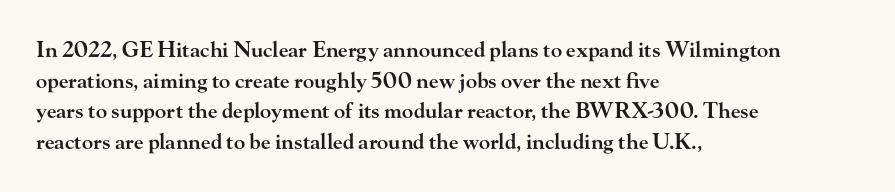
Look at the tracking — it's just the regular setting, nothing added. Normally led — the rows are evenly, conventionally spaced. The paragraph has a hard left edge and a soft right edge. Notice how the stems are strictly vertical — no italics here.
